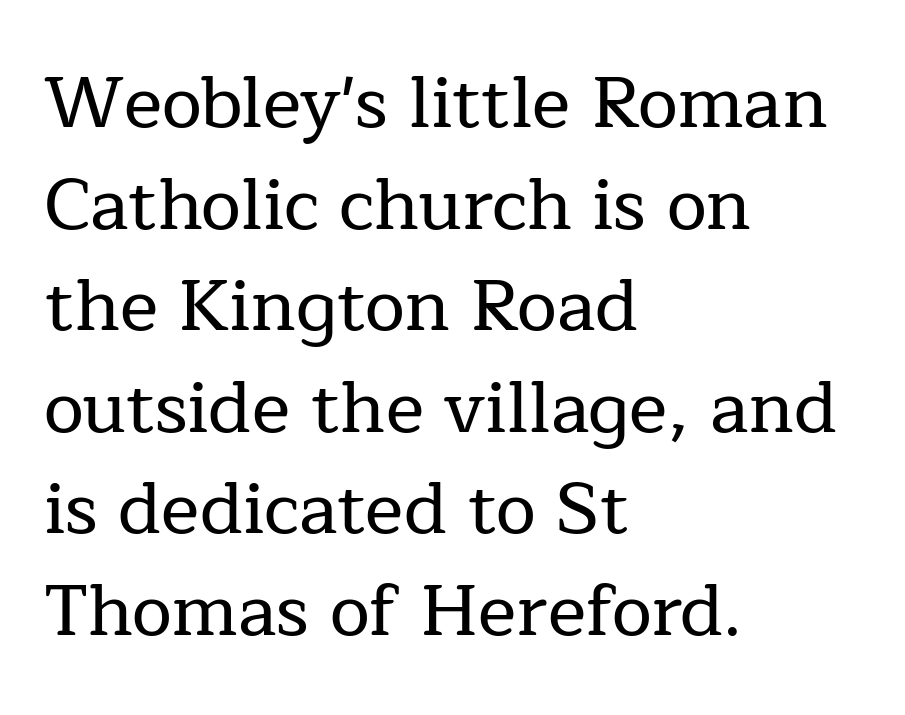
Q: Is the text italic (slanted)? A: No, it is upright.
Q: Is the typeface a serif or a sans-serif typeface? A: Serif.
Q: Is the text underlined? A: No.
Q: How is the paragraph aligned? A: Left-aligned.
Q: Is the spacing between letters normal or unusually wide? A: Normal.
Q: Is the spacing between lines tight, normal or loose? A: Normal.
Q: Width (condensed, normal, or wide)? A: Normal.
Q: Stroke contrast? A: Low.
Q: x-height? A: Medium.
Q: Monospaced? A: No.
